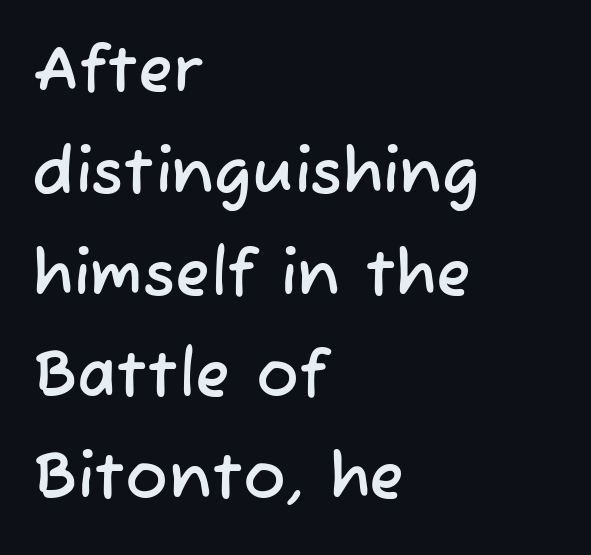
{"serif": "no", "width": "normal", "stroke_contrast": "low", "x_height": "medium", "monospaced": "no", "underline": "no", "align": "left", "line_spacing": "normal", "line_spacing_ratio": 1.59, "letter_spacing": "normal", "letter_spacing_em": 0.0, "glyph_px": 64}
